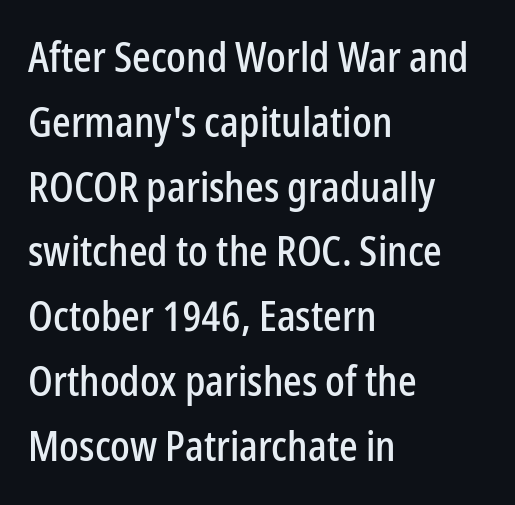
{"serif": "no", "italic": "no", "width": "condensed", "stroke_contrast": "low", "x_height": "medium", "monospaced": "no", "underline": "no", "align": "left", "line_spacing": "normal", "line_spacing_ratio": 1.58, "letter_spacing": "normal", "letter_spacing_em": 0.0, "glyph_px": 41}
